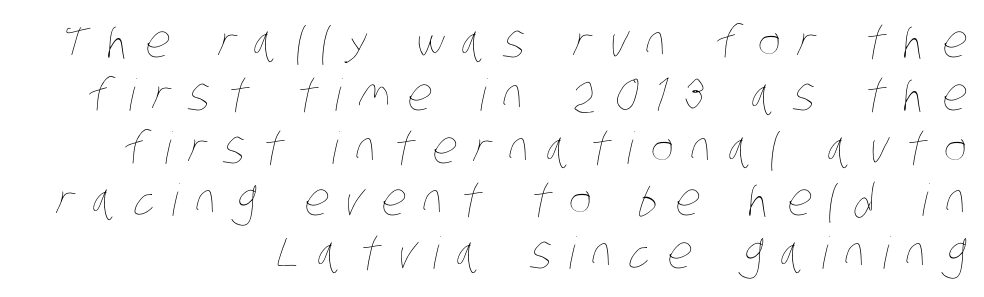
Q: Is the text bold? A: No.
Q: Is the text underlined? A: No.
Q: How is the paragraph aligned? A: Right-aligned.
Q: Is the spacing between letters normal or unusually wide? A: Unusually wide.
Q: Width (condensed, normal, or wide)? A: Condensed.
Q: Stroke contrast? A: Low.
Q: x-height? A: Large.
Q: Monospaced? A: No.
